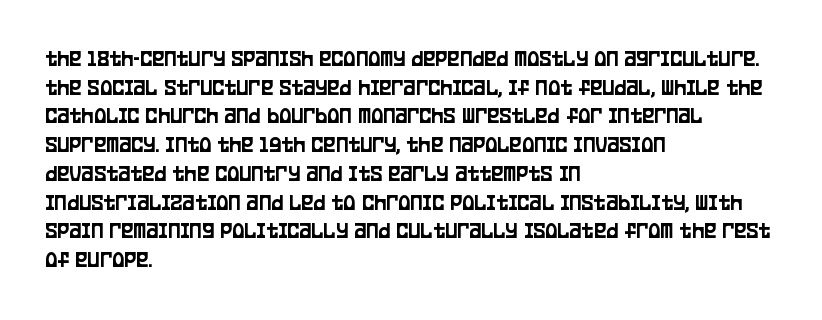
The image shows 23 px text type, upright; set left-aligned, normal line spacing (1.25x), normal letter spacing, not underlined.
